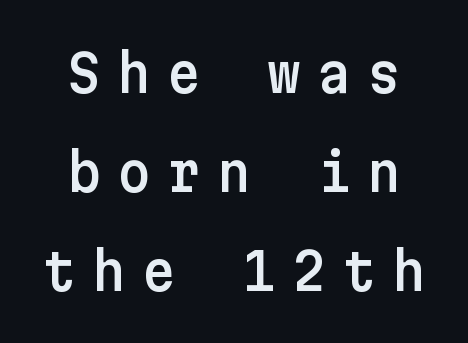
The image shows 52 px sans-serif type, upright; set loose line spacing (1.9x), unusually wide letter spacing (+0.31 em), not underlined; low stroke contrast and a medium x-height.
